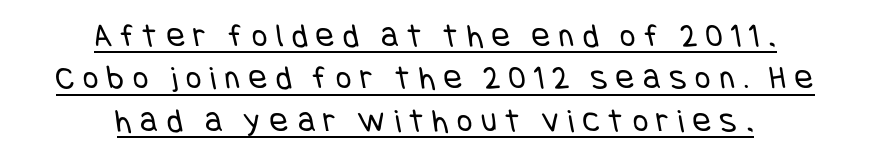
{"serif": "no", "bold": "no", "weight": "regular", "width": "condensed", "stroke_contrast": "low", "x_height": "large", "underline": "yes", "align": "center", "line_spacing": "normal", "line_spacing_ratio": 1.25, "letter_spacing": "wide", "letter_spacing_em": 0.26, "glyph_px": 34}
